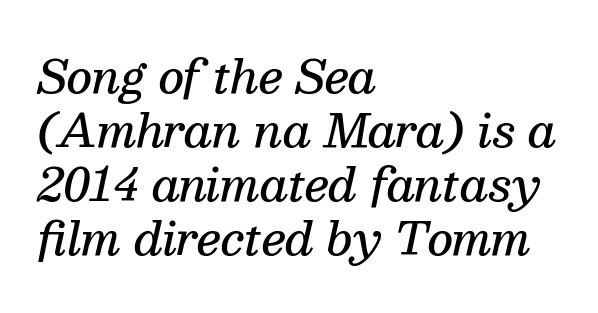
The image shows 44 px semibold serif type, italic (leaning right); set left-aligned, line spacing 1.23x, normal letter spacing, not underlined; medium stroke contrast and a medium x-height.
